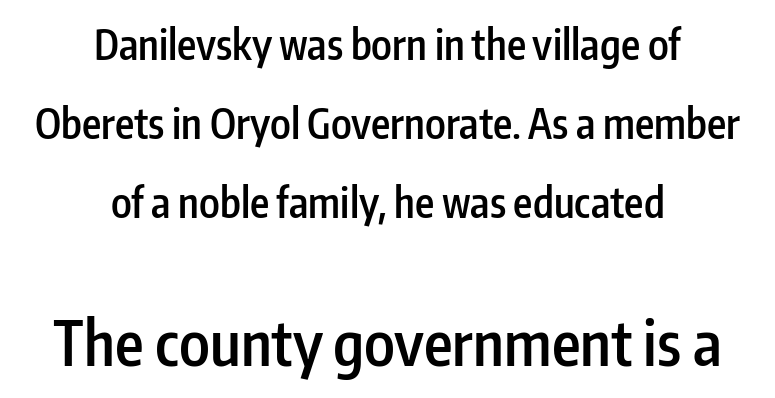
Q: Is the text bold? A: Semi-bold.
Q: Is the text italic (slanted)? A: No, it is upright.
Q: Is the typeface a serif or a sans-serif typeface? A: Sans-serif.
Q: Is the text underlined? A: No.
Q: How is the paragraph aligned? A: Centered.
Q: Is the spacing between letters normal or unusually wide? A: Normal.
Q: Is the spacing between lines tight, normal or loose? A: Loose.
Q: Which block of text is set in a larger size, the first (top) or the second (bottom)? A: The second (bottom) one.
Q: Width (condensed, normal, or wide)? A: Condensed.
Q: Stroke contrast? A: Low.
Q: x-height? A: Medium.
Q: Monospaced? A: No.
